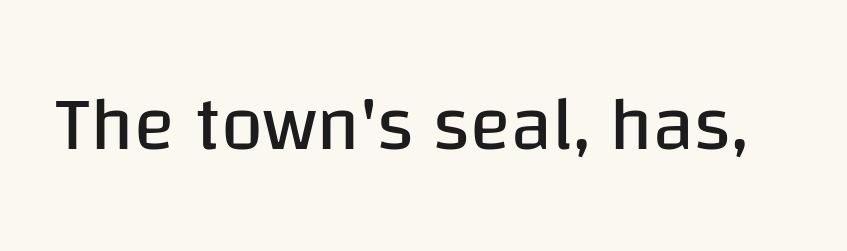
The image shows 76 px regular-weight sans-serif type, upright; set normal letter spacing, not underlined; low stroke contrast and a large x-height.
